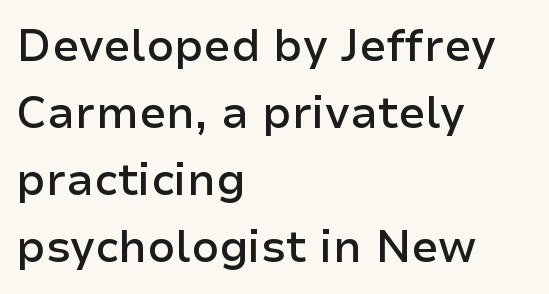
The image shows 44 px semibold sans-serif type, upright; set left-aligned, normal line spacing (1.52x), normal letter spacing, not underlined; low stroke contrast and a medium x-height.
